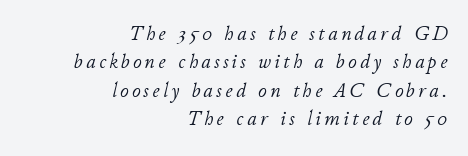
Yep, that's italic — everything's leaning. Is the type heavy? It reads as light-to-regular instead. Caption: multi-line text, flush right, ragged left. Interline gaps are of average width in this sample. A bare baseline throughout the passage.
